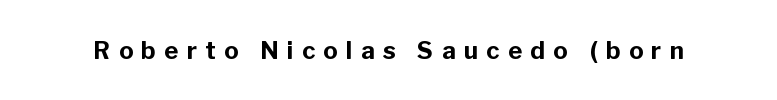
The image shows 24 px bold type, upright; set unusually wide letter spacing (+0.35 em), not underlined.
